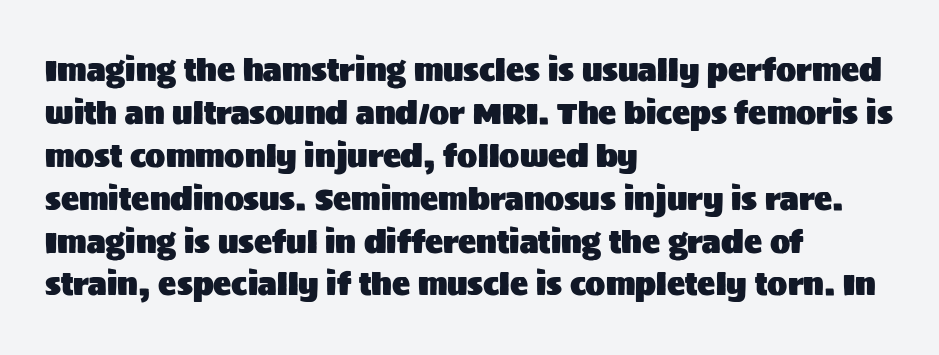
Q: Is the text italic (slanted)? A: No, it is upright.
Q: Is the typeface a serif or a sans-serif typeface? A: Sans-serif.
Q: Is the text underlined? A: No.
Q: How is the paragraph aligned? A: Left-aligned.
Q: Is the spacing between letters normal or unusually wide? A: Normal.
Q: Is the spacing between lines tight, normal or loose? A: Normal.
Q: Width (condensed, normal, or wide)? A: Normal.
Q: Stroke contrast? A: Medium.
Q: x-height? A: Large.
Q: Monospaced? A: No.
